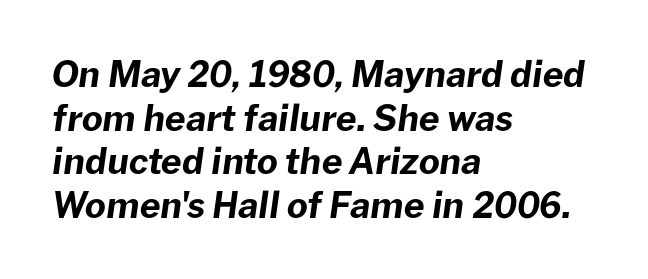
Which margin do the lines hug? The left one — the right edge is uneven. Notice how the stems are inclined rather than vertical — that's the hallmark of italics. Words float on clear page, feet unadorned. Spacing verdict: proportional, widths tailored to each character. The tracking reads as untouched default to a designer's eye. Heft: maximum for text — a bold.
